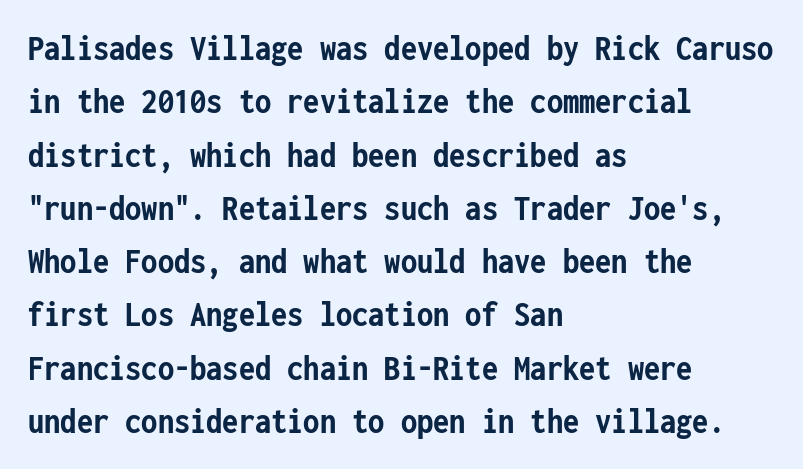
Type without underlining. Grotesque or geometric, the face here clearly has no serifs. A normal amount of white space separates one row of letters from the next. This sample has the even, mechanical cadence of fixed-width lettering. Short and long lines alike share a common starting point at left. The letters stand upright; this is a roman face.
